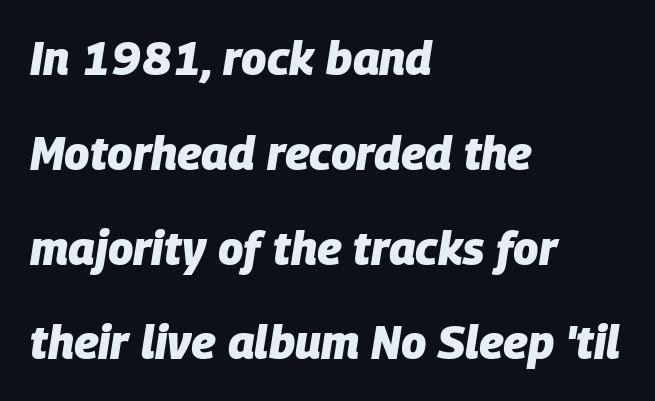
Q: Is the text bold? A: Yes.
Q: Is the text italic (slanted)? A: Yes, it leans right by about 9 degrees.
Q: Is the text underlined? A: No.
Q: How is the paragraph aligned? A: Left-aligned.
Q: Is the spacing between letters normal or unusually wide? A: Normal.
Q: Is the spacing between lines tight, normal or loose? A: Loose.
Q: Width (condensed, normal, or wide)? A: Normal.
Q: Stroke contrast? A: Low.
Q: x-height? A: Large.
Q: Monospaced? A: No.
